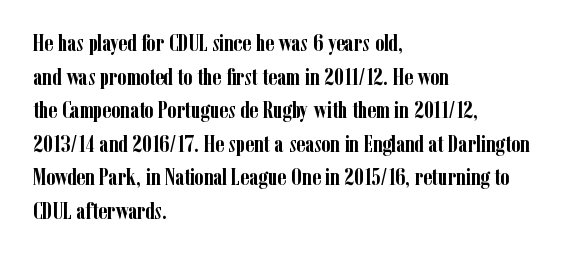
Q: Is the text bold? A: Yes.
Q: Is the text italic (slanted)? A: No, it is upright.
Q: Is the text underlined? A: No.
Q: How is the paragraph aligned? A: Left-aligned.
Q: Is the spacing between letters normal or unusually wide? A: Normal.
Q: Is the spacing between lines tight, normal or loose? A: Normal.
